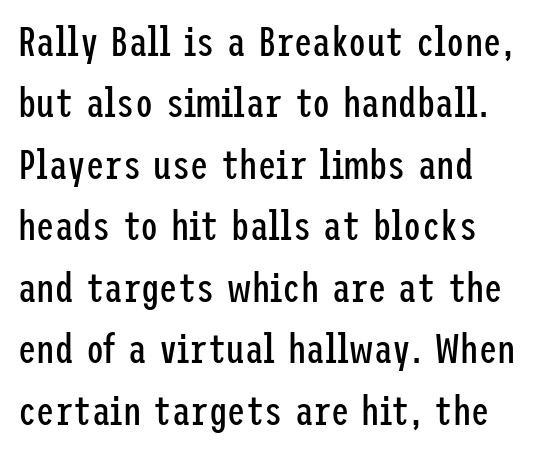
The image shows 41 px regular-weight, condensed sans-serif type, upright; set left-aligned, normal line spacing (1.5x), normal letter spacing, not underlined; low stroke contrast and a medium x-height.
